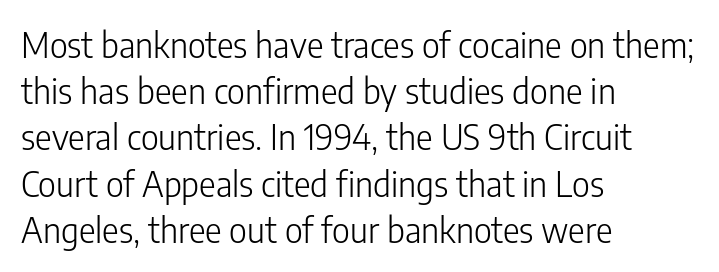
Q: Is the text bold? A: No.
Q: Is the text italic (slanted)? A: No, it is upright.
Q: Is the typeface a serif or a sans-serif typeface? A: Sans-serif.
Q: Is the text underlined? A: No.
Q: How is the paragraph aligned? A: Left-aligned.
Q: Is the spacing between letters normal or unusually wide? A: Normal.
Q: Is the spacing between lines tight, normal or loose? A: Normal.
Q: Width (condensed, normal, or wide)? A: Condensed.
Q: Stroke contrast? A: Low.
Q: x-height? A: Medium.
Q: Monospaced? A: No.
